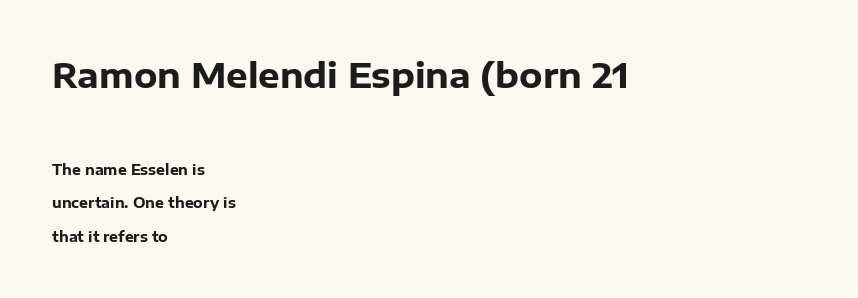
Q: Is the text bold? A: Yes.
Q: Is the text italic (slanted)? A: No, it is upright.
Q: Is the typeface a serif or a sans-serif typeface? A: Sans-serif.
Q: Is the text underlined? A: No.
Q: How is the paragraph aligned? A: Left-aligned.
Q: Is the spacing between letters normal or unusually wide? A: Normal.
Q: Is the spacing between lines tight, normal or loose? A: Loose.
Q: Which block of text is set in a larger size, the first (top) or the second (bottom)? A: The first (top) one.
Q: Width (condensed, normal, or wide)? A: Normal.
Q: Stroke contrast? A: Low.
Q: x-height? A: Medium.
Q: Monospaced? A: No.
